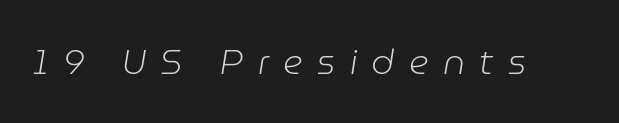
The image shows 35 px light type, italic (leaning right); set unusually wide letter spacing (+0.41 em), not underlined; low stroke contrast and a medium x-height.
